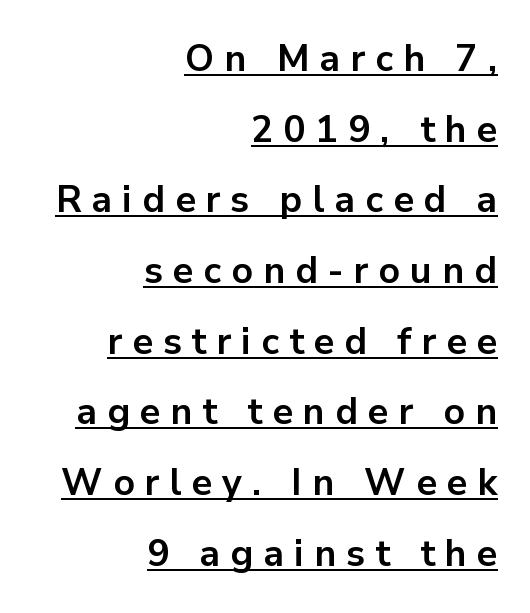
Q: Is the text bold? A: Yes.
Q: Is the text italic (slanted)? A: No, it is upright.
Q: Is the typeface a serif or a sans-serif typeface? A: Sans-serif.
Q: Is the text underlined? A: Yes.
Q: How is the paragraph aligned? A: Right-aligned.
Q: Is the spacing between letters normal or unusually wide? A: Unusually wide.
Q: Is the spacing between lines tight, normal or loose? A: Loose.
Q: Width (condensed, normal, or wide)? A: Normal.
Q: Stroke contrast? A: Low.
Q: x-height? A: Medium.
Q: Monospaced? A: No.
